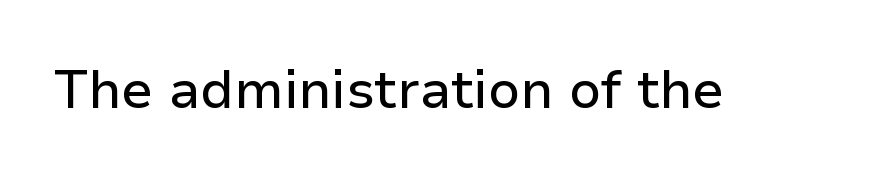
This is the regular roman posture of the typeface. The area under the type is left untouched. The passage shown has conventional tracking throughout. The text was rendered using a sans face with plain stroke endings. Spacing verdict: proportional, widths tailored to each character.
